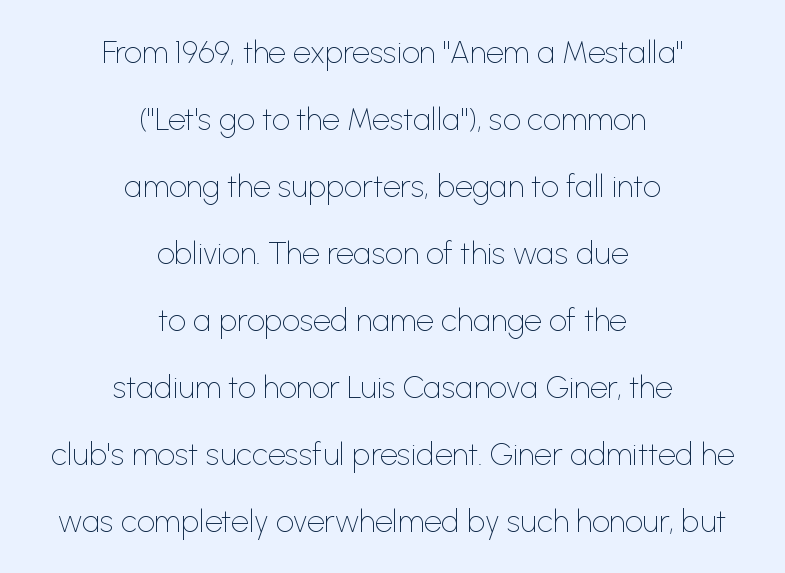
Q: Is the text bold? A: No.
Q: Is the text italic (slanted)? A: No, it is upright.
Q: Is the typeface a serif or a sans-serif typeface? A: Sans-serif.
Q: Is the text underlined? A: No.
Q: How is the paragraph aligned? A: Centered.
Q: Is the spacing between letters normal or unusually wide? A: Normal.
Q: Is the spacing between lines tight, normal or loose? A: Loose.
Q: Width (condensed, normal, or wide)? A: Normal.
Q: Stroke contrast? A: Low.
Q: x-height? A: Medium.
Q: Monospaced? A: No.
